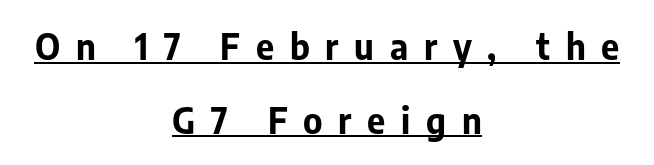
{"serif": "no", "italic": "no", "bold": "yes", "weight": "bold", "width": "normal", "stroke_contrast": "low", "x_height": "medium", "monospaced": "no", "underline": "yes", "align": "center", "line_spacing": "loose", "line_spacing_ratio": 2.11, "letter_spacing": "wide", "letter_spacing_em": 0.45, "glyph_px": 35}
